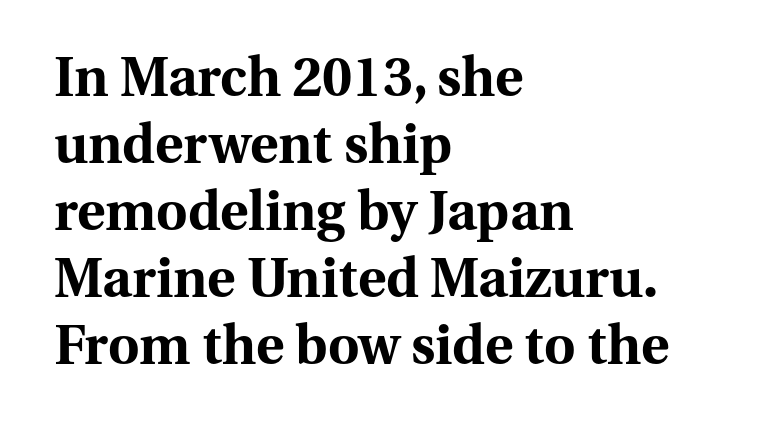
Q: Is the text bold? A: Yes.
Q: Is the text italic (slanted)? A: No, it is upright.
Q: Is the typeface a serif or a sans-serif typeface? A: Serif.
Q: Is the text underlined? A: No.
Q: How is the paragraph aligned? A: Left-aligned.
Q: Is the spacing between letters normal or unusually wide? A: Normal.
Q: Width (condensed, normal, or wide)? A: Normal.
Q: Stroke contrast? A: Medium.
Q: x-height? A: Medium.
Q: Monospaced? A: No.
